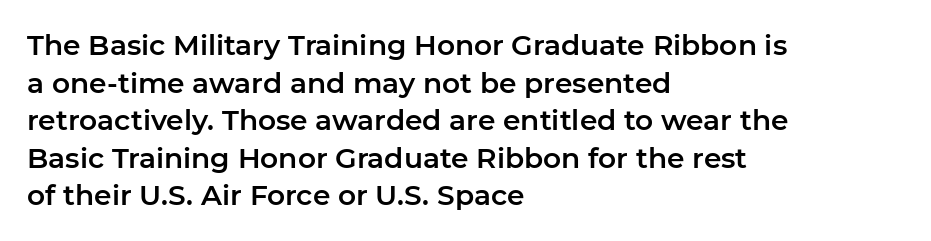
{"serif": "no", "italic": "no", "width": "normal", "stroke_contrast": "low", "x_height": "medium", "monospaced": "no", "underline": "no", "align": "left", "line_spacing": "normal", "line_spacing_ratio": 1.34, "letter_spacing": "normal", "letter_spacing_em": 0.0, "glyph_px": 28}
